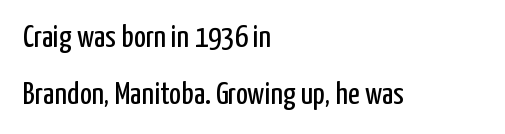
Q: Is the text bold? A: No.
Q: Is the text italic (slanted)? A: No, it is upright.
Q: Is the typeface a serif or a sans-serif typeface? A: Sans-serif.
Q: Is the text underlined? A: No.
Q: How is the paragraph aligned? A: Left-aligned.
Q: Is the spacing between letters normal or unusually wide? A: Normal.
Q: Width (condensed, normal, or wide)? A: Condensed.
Q: Stroke contrast? A: Low.
Q: x-height? A: Medium.
Q: Monospaced? A: No.
